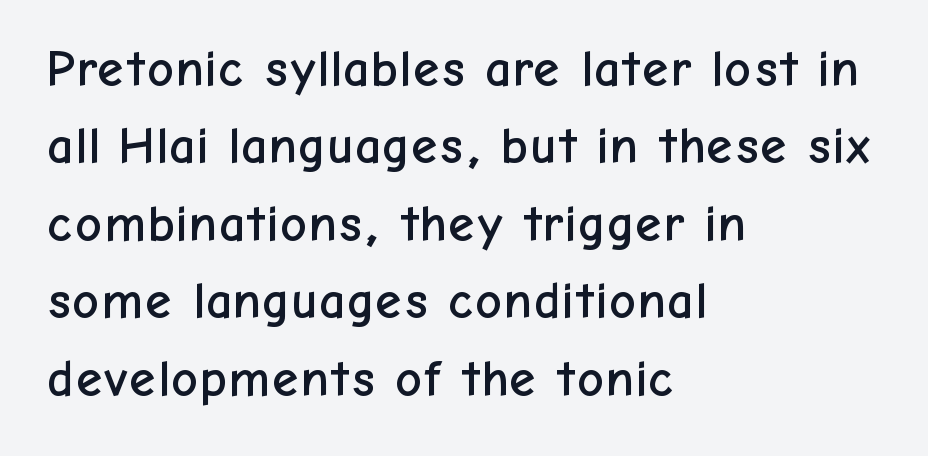
Short and long lines alike share a common starting point at left. Descender tails drop into unmarked territory. These lines sit exactly where default settings would place them. This rendering employs a face without finishing strokes, i.e., a sans-serif. No extra tracking has been applied to these lines.
